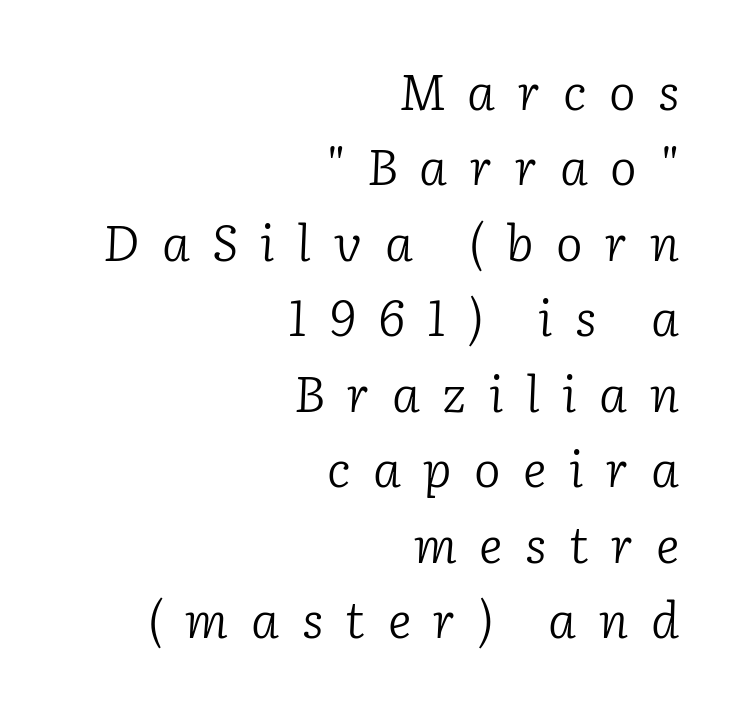
A typesetter would call this proportional, since set widths differ per character. Horizontal alignment here is rightward, an uncommon choice for prose. How are the letters spaced? Widely, with obvious added tracking. Has an underline been added? It has not. Letterform terminals end in serifs throughout the passage.
